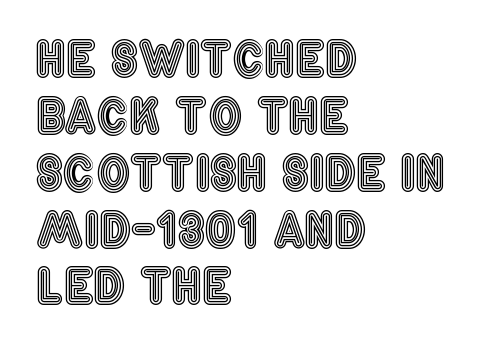
The image shows 47 px condensed type, upright; set left-aligned, line spacing 1.21x, normal letter spacing, not underlined; a large x-height.
